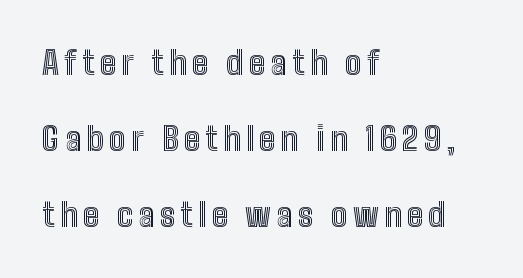
The image shows 33 px condensed type, upright; set left-aligned, loose line spacing (2.31x), not underlined; a medium x-height.
